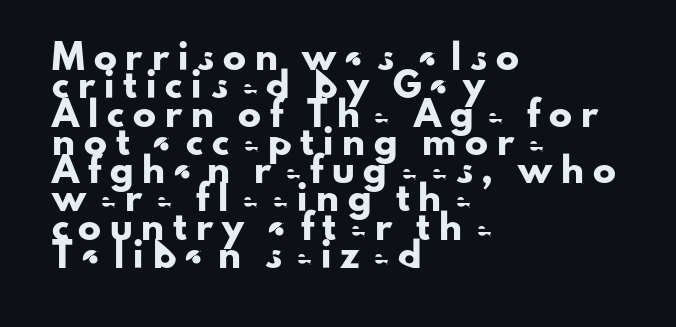
The image shows 23 px text type, upright; set left-aligned, line spacing 1.23x, unusually wide letter spacing (+0.39 em), not underlined.
